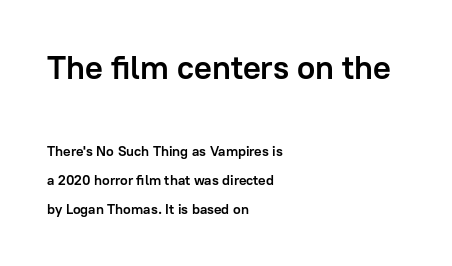
Typeset ragged right — the left edge is the straight one. Strokes here are thick enough to call this a true bold. Look at the glyph heights: the upper group is clearly the bigger setting. The rendering uses natural spacing where letterforms have individual widths. Tracking value appears to be zero — textbook default spacing. Regarding serifs, this sample does without them.
